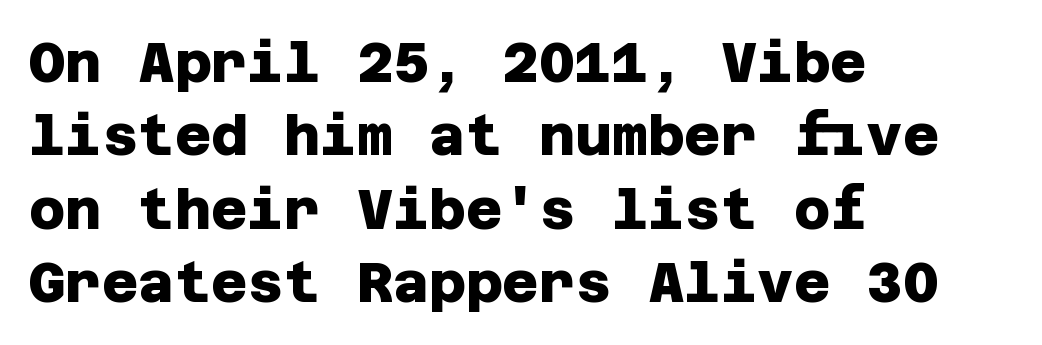
Q: Is the text bold? A: Yes.
Q: Is the typeface a serif or a sans-serif typeface? A: Sans-serif.
Q: Is the text underlined? A: No.
Q: How is the paragraph aligned? A: Left-aligned.
Q: Is the spacing between letters normal or unusually wide? A: Normal.
Q: Is the spacing between lines tight, normal or loose? A: Normal.
Q: Width (condensed, normal, or wide)? A: Normal.
Q: Stroke contrast? A: Low.
Q: x-height? A: Large.
